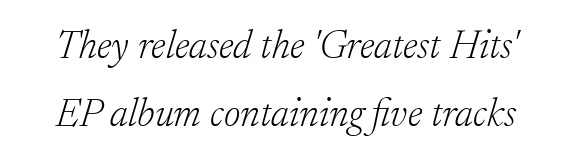
{"serif": "yes", "italic": "yes", "lean": "right", "slant_degrees": 17, "bold": "no", "weight": "light", "width": "normal", "stroke_contrast": "low", "x_height": "small", "monospaced": "no", "underline": "no", "line_spacing_ratio": 1.71, "letter_spacing": "normal", "letter_spacing_em": 0.0, "glyph_px": 40}
